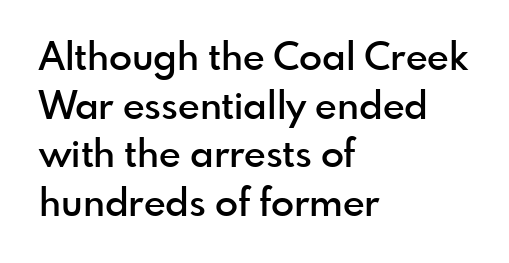
The image shows 38 px semibold sans-serif type, upright; set left-aligned, normal line spacing (1.28x), normal letter spacing, not underlined; a small x-height.
